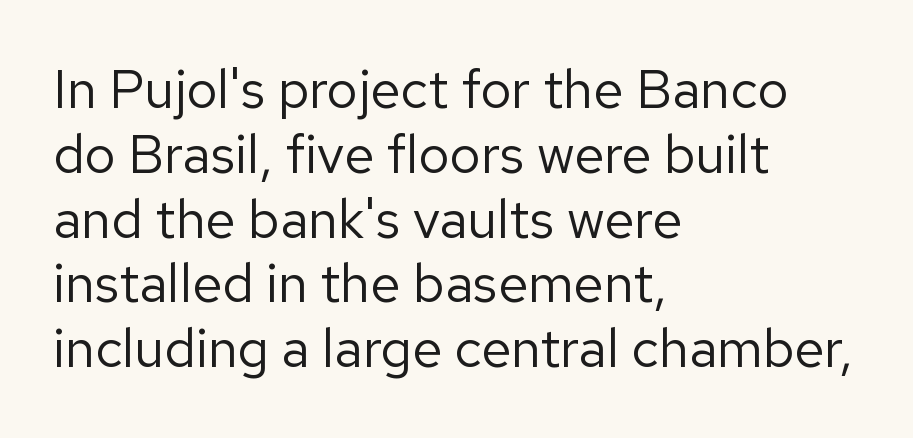
{"serif": "no", "italic": "no", "bold": "no", "weight": "regular", "width": "normal", "stroke_contrast": "low", "x_height": "medium", "monospaced": "no", "underline": "no", "align": "left", "line_spacing_ratio": 1.2, "letter_spacing": "normal", "letter_spacing_em": 0.0, "glyph_px": 54}
